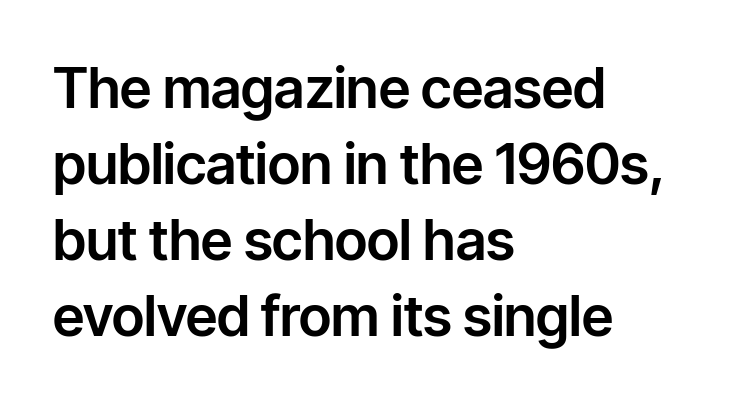
{"serif": "no", "italic": "no", "width": "normal", "stroke_contrast": "low", "x_height": "medium", "monospaced": "no", "underline": "no", "align": "left", "line_spacing": "normal", "line_spacing_ratio": 1.36, "letter_spacing": "normal", "letter_spacing_em": 0.0, "glyph_px": 56}
